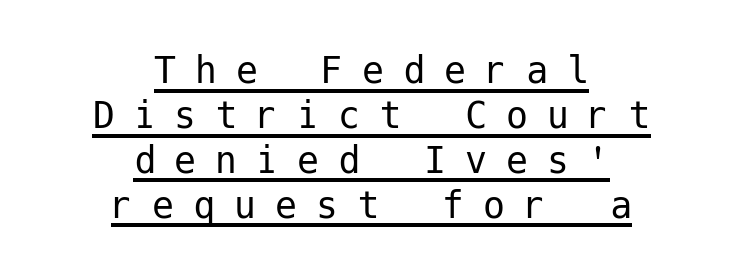
The image shows 44 px regular-weight sans-serif type, upright; set centered, tight line spacing (1.02x), unusually wide letter spacing (+0.43 em), underlined; low stroke contrast and a medium x-height.
